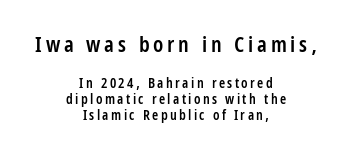
A fair bit of extra ink — the face is semibold, not bold. Which chunk is bigger? The first one — the top block dwarfs the bottom. The typography opts for an upright posture over an oblique one. Underlining? Definitely not there. Interline gaps are noticeably narrow in this sample.
